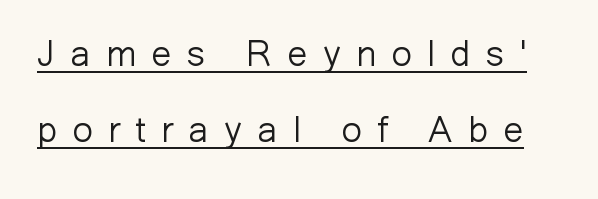
{"serif": "no", "italic": "no", "bold": "no", "weight": "light", "width": "normal", "stroke_contrast": "low", "x_height": "medium", "monospaced": "no", "underline": "yes", "line_spacing": "loose", "line_spacing_ratio": 2.11, "letter_spacing": "wide", "letter_spacing_em": 0.43, "glyph_px": 36}
